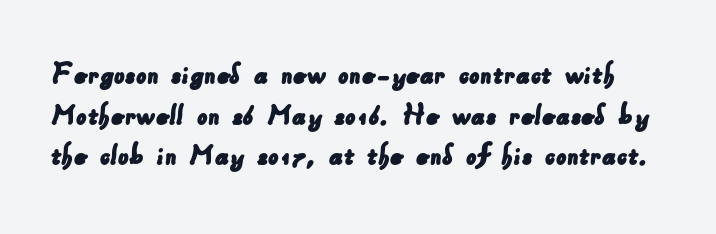
Q: Is the typeface a serif or a sans-serif typeface? A: Sans-serif.
Q: Is the text underlined? A: No.
Q: Is the spacing between letters normal or unusually wide? A: Normal.
Q: Width (condensed, normal, or wide)? A: Normal.
Q: Stroke contrast? A: Low.
Q: x-height? A: Small.
Q: Monospaced? A: No.
